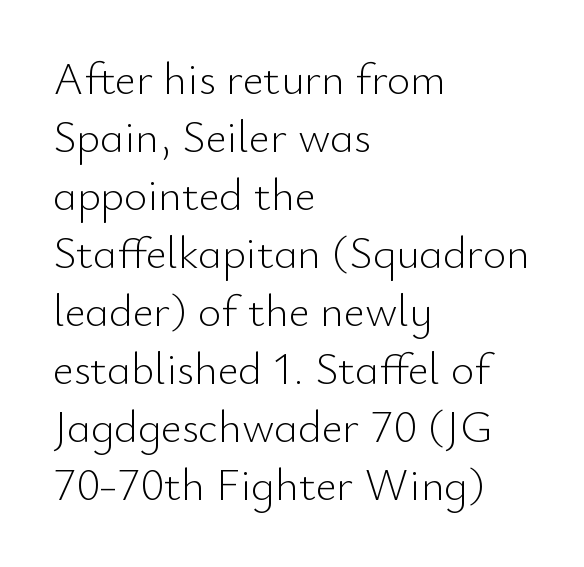
Q: Is the text bold? A: No.
Q: Is the text italic (slanted)? A: No, it is upright.
Q: Is the typeface a serif or a sans-serif typeface? A: Sans-serif.
Q: Is the text underlined? A: No.
Q: How is the paragraph aligned? A: Left-aligned.
Q: Is the spacing between letters normal or unusually wide? A: Normal.
Q: Is the spacing between lines tight, normal or loose? A: Normal.
Q: Width (condensed, normal, or wide)? A: Normal.
Q: Stroke contrast? A: Low.
Q: x-height? A: Small.
Q: Monospaced? A: No.
